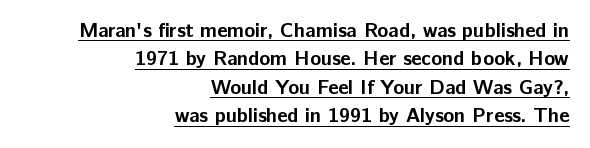
The image shows 20 px bold type, upright; set right-aligned, normal line spacing (1.42x), normal letter spacing, underlined.
